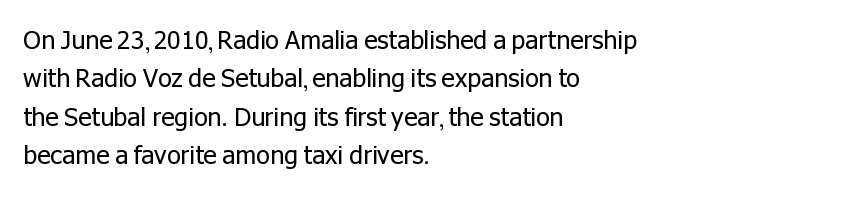
The image shows 25 px text type, upright; set left-aligned, normal line spacing (1.54x), normal letter spacing, not underlined.
